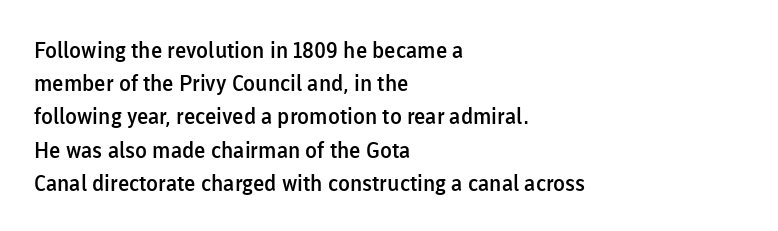
{"italic": "no", "bold": "semi", "underline": "no", "align": "left", "line_spacing": "normal", "line_spacing_ratio": 1.51, "letter_spacing": "normal", "letter_spacing_em": 0.0, "glyph_px": 22}
